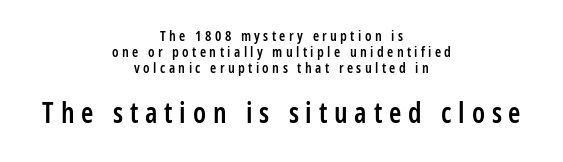
{"serif": "no", "italic": "no", "bold": "semi", "weight": "semibold", "width": "condensed", "stroke_contrast": "low", "x_height": "medium", "monospaced": "no", "underline": "no", "align": "center", "line_spacing": "tight", "line_spacing_ratio": 1.13, "letter_spacing": "wide", "letter_spacing_em": 0.24, "larger_block": "second", "size_ratio": 2.0, "glyph_px": 28}
